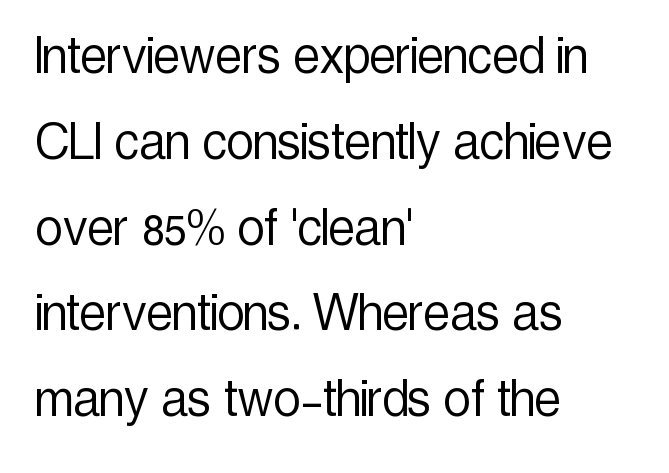
Q: Is the text bold? A: No.
Q: Is the text italic (slanted)? A: No, it is upright.
Q: Is the typeface a serif or a sans-serif typeface? A: Sans-serif.
Q: Is the text underlined? A: No.
Q: How is the paragraph aligned? A: Left-aligned.
Q: Is the spacing between letters normal or unusually wide? A: Normal.
Q: Is the spacing between lines tight, normal or loose? A: Normal.
Q: Width (condensed, normal, or wide)? A: Condensed.
Q: x-height? A: Medium.
Q: Monospaced? A: No.
